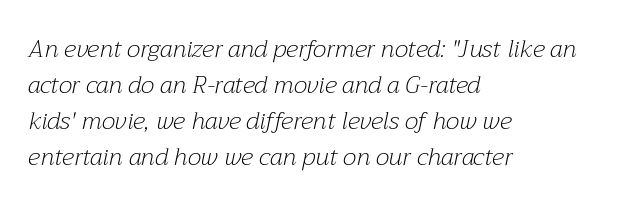
The image shows 24 px text type, italic (leaning right); set left-aligned, normal line spacing (1.5x), normal letter spacing, not underlined.
